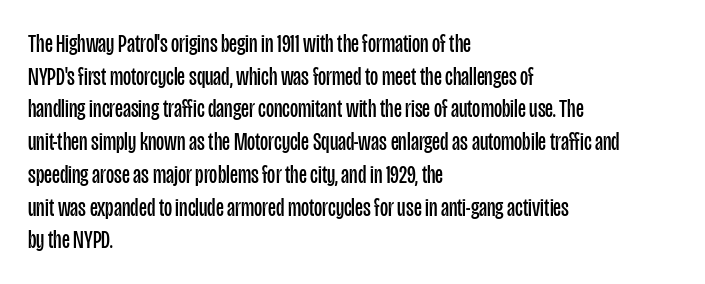
The image shows 25 px text type, upright; set left-aligned, normal line spacing (1.31x), normal letter spacing, not underlined.
